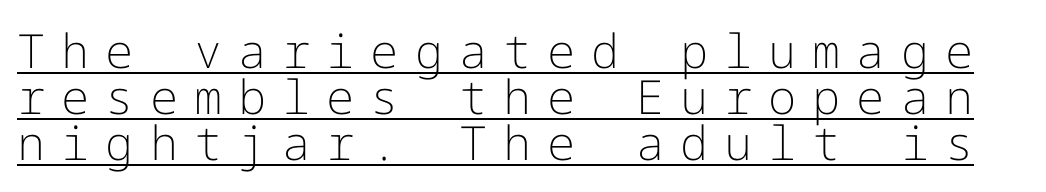
Q: Is the text bold? A: No.
Q: Is the text italic (slanted)? A: No, it is upright.
Q: Is the typeface a serif or a sans-serif typeface? A: Sans-serif.
Q: Is the text underlined? A: Yes.
Q: Is the spacing between letters normal or unusually wide? A: Unusually wide.
Q: Is the spacing between lines tight, normal or loose? A: Tight.
Q: Width (condensed, normal, or wide)? A: Normal.
Q: Stroke contrast? A: Low.
Q: x-height? A: Medium.
